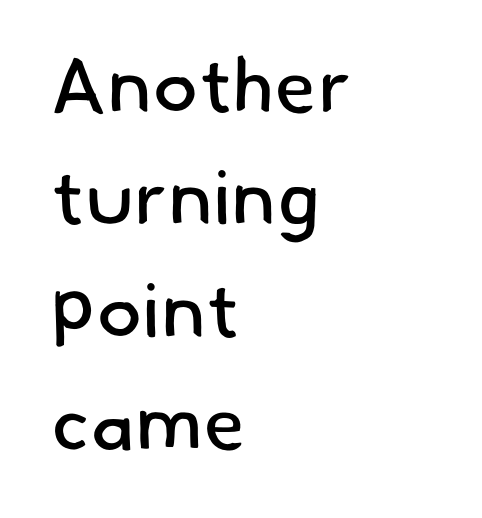
The image shows 77 px regular-weight sans-serif type; set left-aligned, normal line spacing (1.46x), normal letter spacing, not underlined; low stroke contrast and a small x-height.
